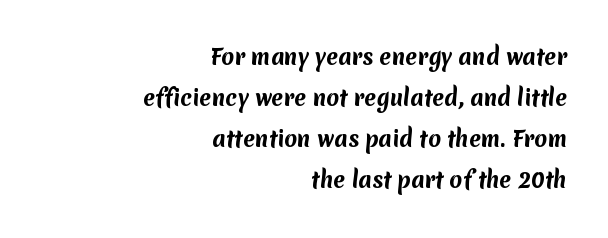
The image shows 21 px bold type; set right-aligned, loose line spacing (1.96x), normal letter spacing, not underlined.
